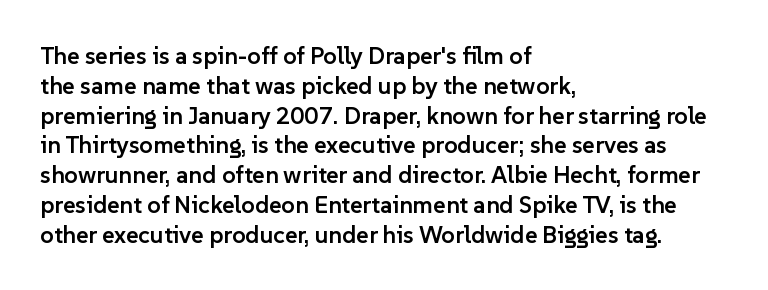
Q: Is the text bold? A: Semi-bold.
Q: Is the text italic (slanted)? A: No, it is upright.
Q: Is the text underlined? A: No.
Q: How is the paragraph aligned? A: Left-aligned.
Q: Is the spacing between letters normal or unusually wide? A: Normal.
